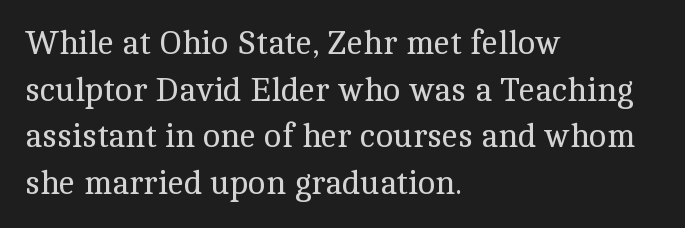
The image shows 33 px regular-weight serif type, upright; set left-aligned, normal line spacing (1.41x), normal letter spacing, not underlined; a medium x-height.
